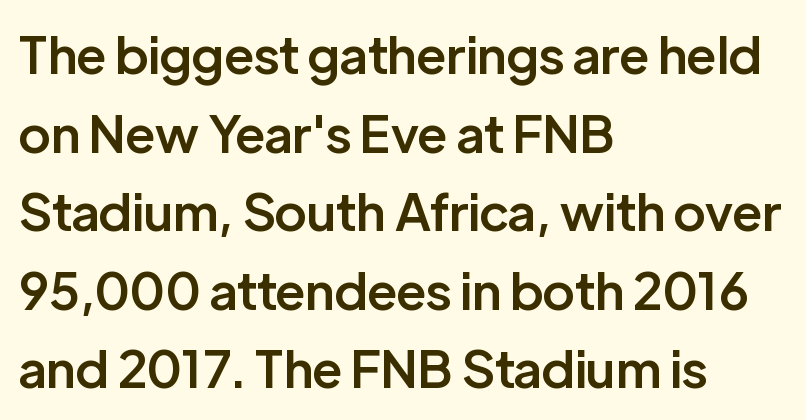
The image shows 51 px semibold sans-serif type, upright; set left-aligned, normal line spacing (1.54x), normal letter spacing, not underlined; low stroke contrast and a medium x-height.
